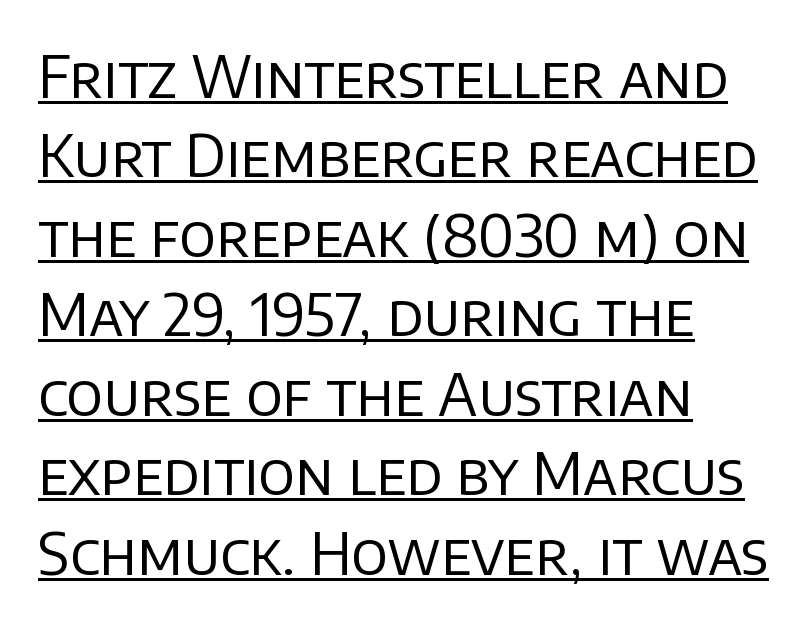
Q: Is the text bold? A: No.
Q: Is the text italic (slanted)? A: No, it is upright.
Q: Is the typeface a serif or a sans-serif typeface? A: Sans-serif.
Q: Is the text underlined? A: Yes.
Q: How is the paragraph aligned? A: Left-aligned.
Q: Is the spacing between letters normal or unusually wide? A: Normal.
Q: Is the spacing between lines tight, normal or loose? A: Normal.
Q: Width (condensed, normal, or wide)? A: Normal.
Q: Stroke contrast? A: Low.
Q: x-height? A: Large.
Q: Monospaced? A: No.
